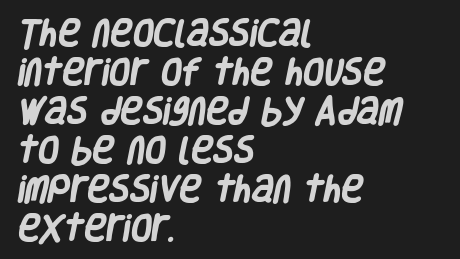
{"serif": "no", "bold": "yes", "weight": "heavy", "width": "condensed", "stroke_contrast": "low", "x_height": "large", "monospaced": "no", "underline": "no", "align": "left", "line_spacing": "normal", "line_spacing_ratio": 1.3, "letter_spacing": "normal", "letter_spacing_em": 0.0, "glyph_px": 30}
